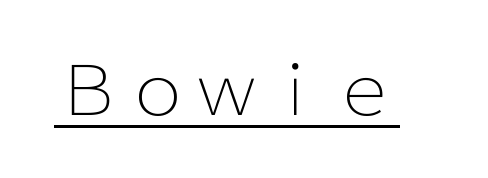
The image shows 69 px light sans-serif type, upright; set normal letter spacing, underlined; low stroke contrast and a medium x-height.
